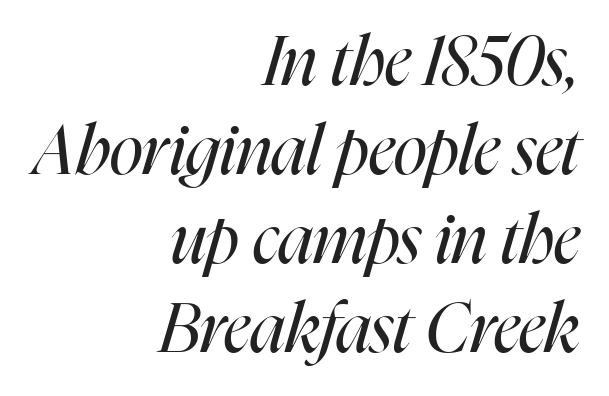
The image shows 69 px regular-weight, condensed type, italic (leaning right); set right-aligned, normal line spacing (1.29x), normal letter spacing, not underlined; high stroke contrast and a medium x-height.
